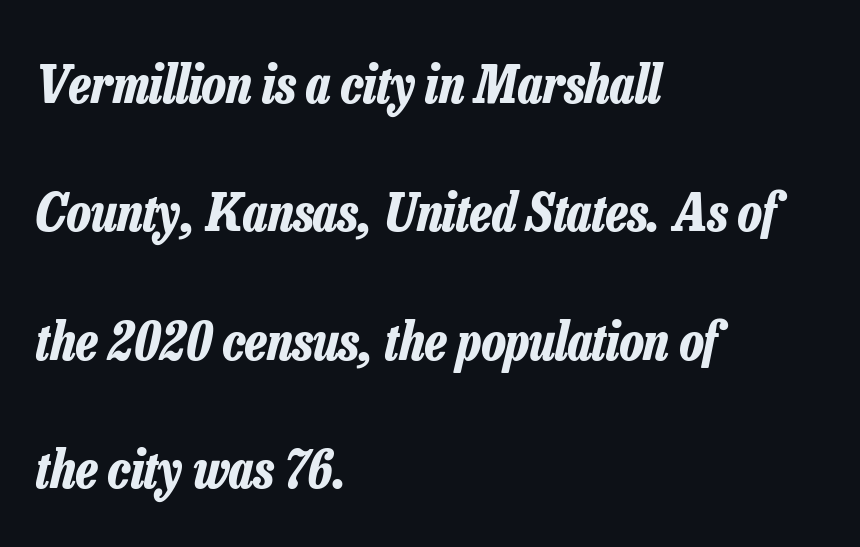
Q: Is the text bold? A: Yes.
Q: Is the text italic (slanted)? A: Yes, it leans right by about 13 degrees.
Q: Is the text underlined? A: No.
Q: How is the paragraph aligned? A: Left-aligned.
Q: Is the spacing between letters normal or unusually wide? A: Normal.
Q: Is the spacing between lines tight, normal or loose? A: Loose.
Q: Width (condensed, normal, or wide)? A: Condensed.
Q: Stroke contrast? A: Low.
Q: x-height? A: Medium.
Q: Monospaced? A: No.
